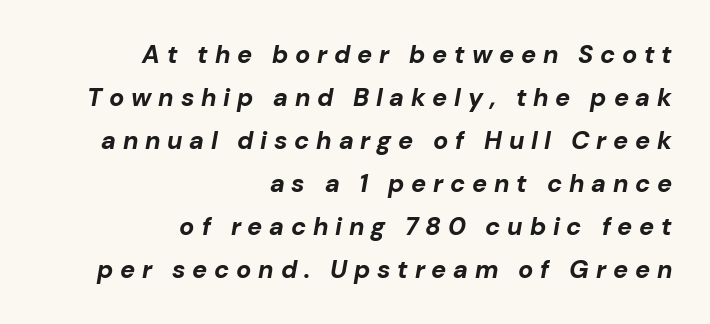
The image shows 25 px bold type, italic (leaning right); set right-aligned, line spacing 1.72x, unusually wide letter spacing (+0.27 em), not underlined.
